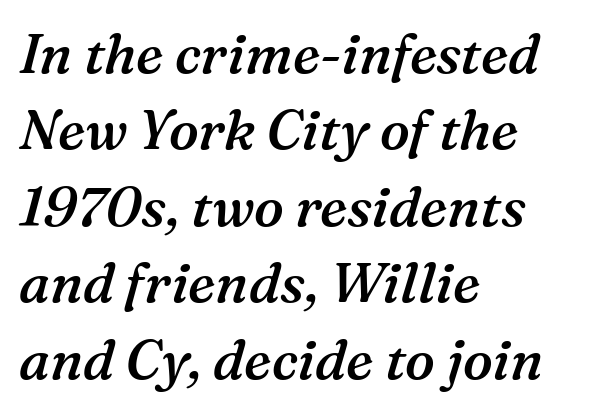
{"serif": "yes", "italic": "yes", "lean": "right", "slant_degrees": 16, "bold": "semi", "weight": "semibold", "width": "normal", "stroke_contrast": "medium", "x_height": "medium", "monospaced": "no", "underline": "no", "align": "left", "line_spacing": "normal", "line_spacing_ratio": 1.39, "letter_spacing": "normal", "letter_spacing_em": 0.0, "glyph_px": 55}
